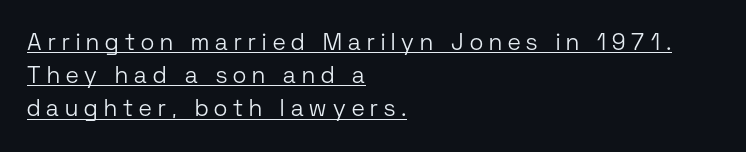
{"italic": "no", "bold": "no", "underline": "yes", "align": "left", "line_spacing": "normal", "line_spacing_ratio": 1.44, "letter_spacing": "wide", "letter_spacing_em": 0.27, "glyph_px": 23}
